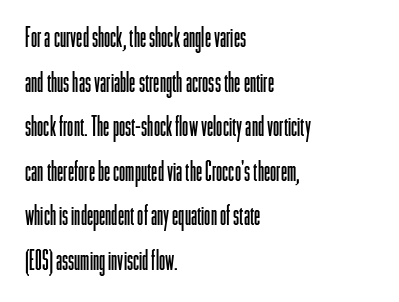
The image shows 28 px light, condensed sans-serif type, upright; set left-aligned, normal line spacing (1.59x), normal letter spacing, not underlined; low stroke contrast and a medium x-height.
